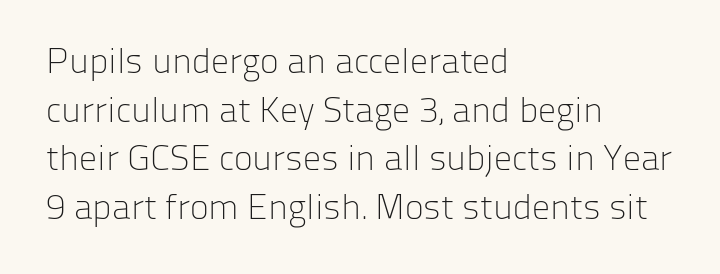
The image shows 36 px light sans-serif type, upright; set left-aligned, normal line spacing (1.35x), normal letter spacing, not underlined; low stroke contrast and a medium x-height.
